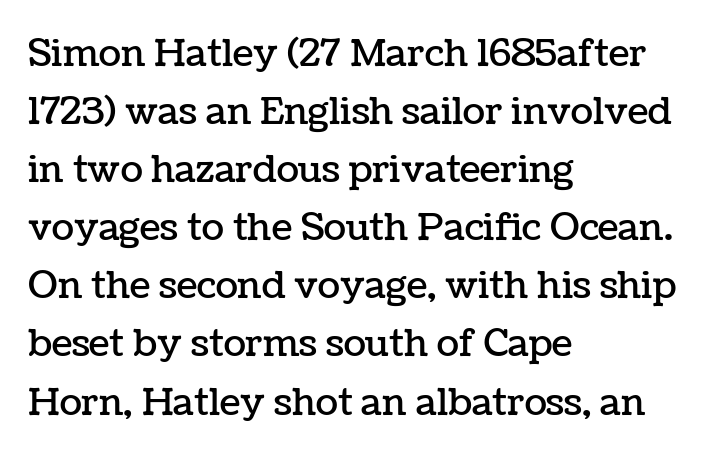
{"italic": "no", "width": "normal", "stroke_contrast": "low", "x_height": "medium", "monospaced": "no", "underline": "no", "align": "left", "line_spacing": "normal", "line_spacing_ratio": 1.57, "letter_spacing": "normal", "letter_spacing_em": 0.0, "glyph_px": 37}
